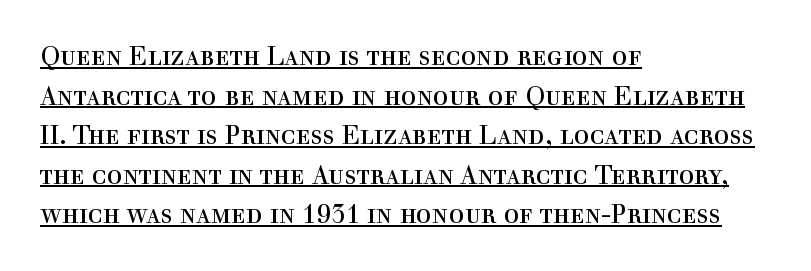
{"italic": "no", "bold": "no", "underline": "yes", "align": "left", "line_spacing": "normal", "line_spacing_ratio": 1.52, "letter_spacing": "normal", "letter_spacing_em": 0.0, "glyph_px": 26}
